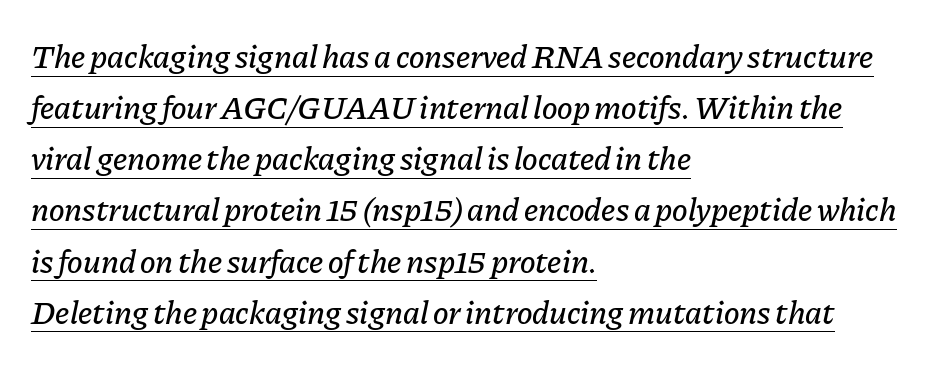
What's the leading like? Ordinary, nothing unusual. You could call the tracking neutral — neither tight nor loose. The typography opts for an oblique posture over an upright one. Each line of the rendering has a horizontal stroke beneath the glyphs. This sample has the flowing, uneven cadence of proportional lettering. Leftover space on each line is placed entirely after the last word.
